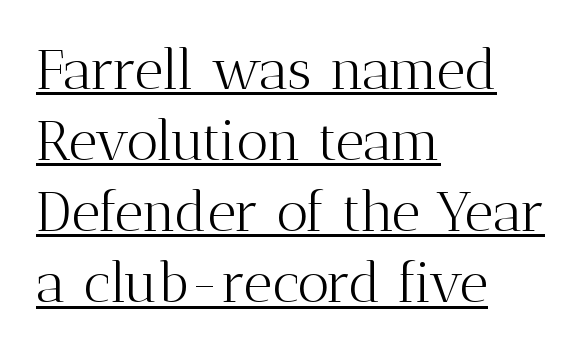
{"serif": "yes", "italic": "no", "bold": "no", "weight": "light", "width": "normal", "stroke_contrast": "medium", "x_height": "medium", "monospaced": "no", "underline": "yes", "align": "left", "line_spacing": "normal", "line_spacing_ratio": 1.27, "letter_spacing": "normal", "letter_spacing_em": 0.0, "glyph_px": 56}
